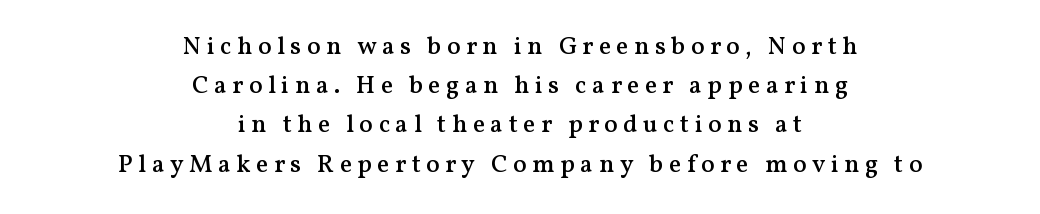
{"italic": "no", "bold": "semi", "underline": "no", "align": "center", "line_spacing": "normal", "line_spacing_ratio": 1.57, "letter_spacing": "wide", "letter_spacing_em": 0.22, "glyph_px": 25}
